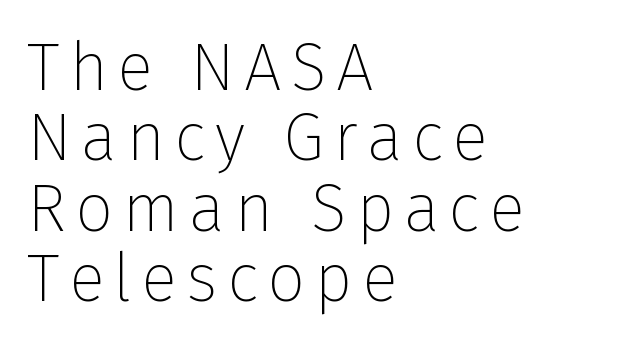
Is the block centered? No — it sits flush against the left margin. Letters have the restrained weight of plain body copy at most. Do the characters align in a grid? No, the font is proportional. Typographically, this falls in the sans-serif category. The zone under the glyphs is completely vacant.
